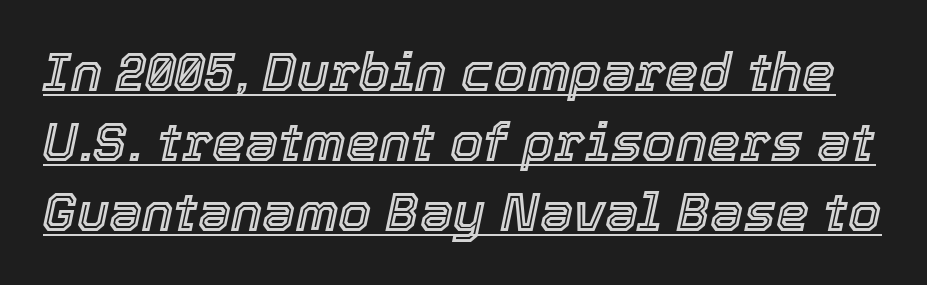
{"italic": "yes", "lean": "right", "slant_degrees": 12, "width": "normal", "x_height": "medium", "monospaced": "no", "underline": "yes", "line_spacing": "normal", "line_spacing_ratio": 1.32, "letter_spacing": "normal", "letter_spacing_em": 0.0, "glyph_px": 53}
